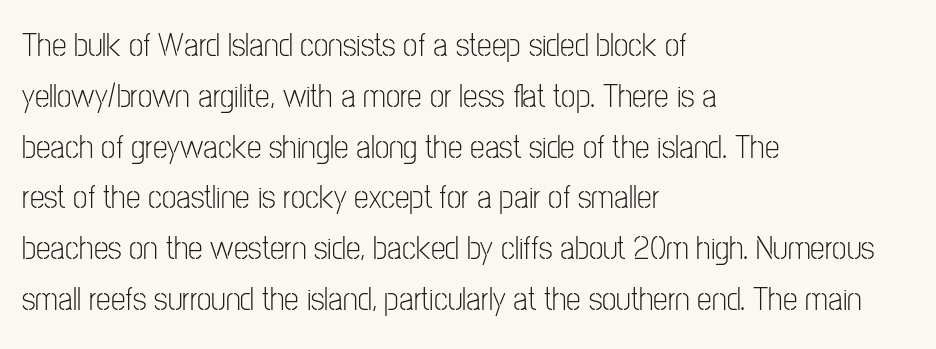
Q: Is the text bold? A: No.
Q: Is the text italic (slanted)? A: No, it is upright.
Q: Is the typeface a serif or a sans-serif typeface? A: Sans-serif.
Q: Is the text underlined? A: No.
Q: How is the paragraph aligned? A: Left-aligned.
Q: Is the spacing between letters normal or unusually wide? A: Normal.
Q: Is the spacing between lines tight, normal or loose? A: Normal.
Q: Width (condensed, normal, or wide)? A: Condensed.
Q: Stroke contrast? A: Low.
Q: x-height? A: Medium.
Q: Monospaced? A: No.
